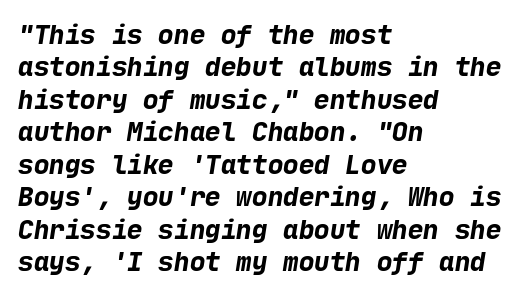
{"bold": "yes", "underline": "no", "align": "left", "line_spacing": "normal", "line_spacing_ratio": 1.25, "letter_spacing": "normal", "letter_spacing_em": 0.0, "glyph_px": 26}
